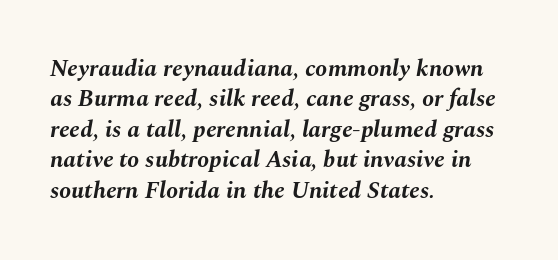
The image shows 24 px bold type, italic (leaning right); set left-aligned, normal line spacing (1.27x), normal letter spacing, not underlined.
